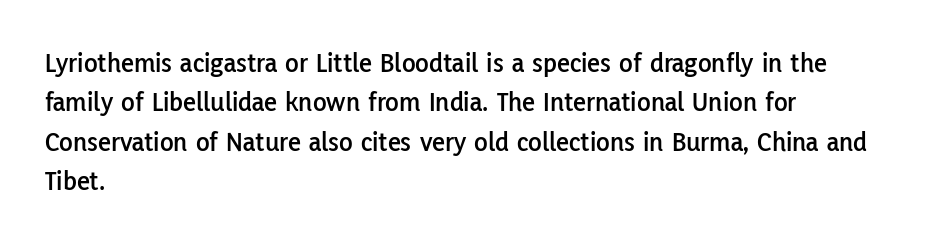
{"serif": "no", "italic": "no", "width": "normal", "stroke_contrast": "low", "x_height": "medium", "monospaced": "no", "underline": "no", "align": "left", "line_spacing": "normal", "line_spacing_ratio": 1.41, "letter_spacing": "normal", "letter_spacing_em": 0.0, "glyph_px": 28}
